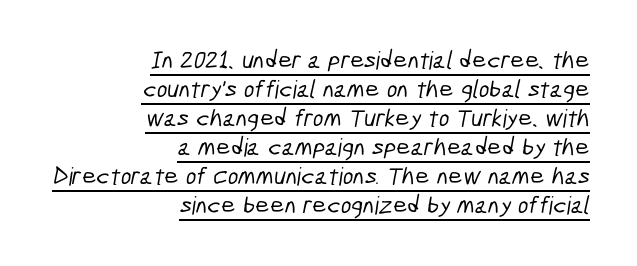
The image shows 25 px text type; set right-aligned, line spacing 1.16x, normal letter spacing, underlined.
